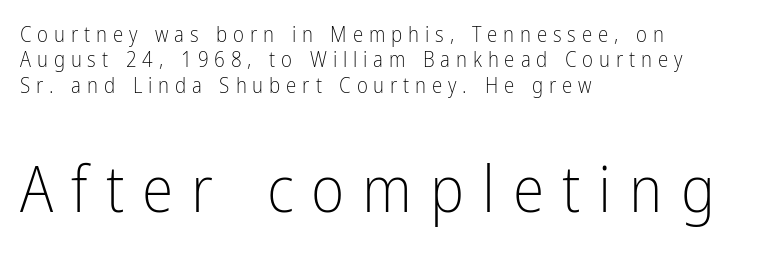
Size hierarchy here favors the trailing block over the leading one. The font's upright variant was chosen for this text. Is the block centered? No — it sits flush against the left margin. This sample has the flowing, uneven cadence of proportional lettering. Font category for this specimen: sans-serif.
